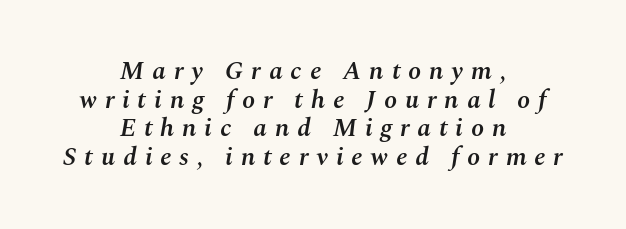
The image shows 26 px text type, italic (leaning right); set centered, tight line spacing (1.1x), unusually wide letter spacing (+0.3 em), not underlined.
